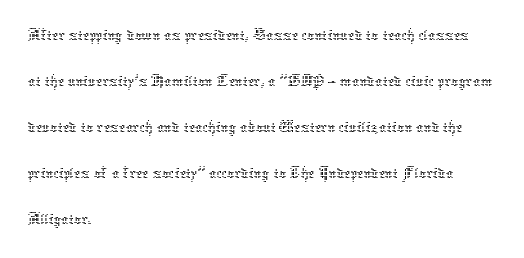
The image shows 36 px thin type, upright; set left-aligned, normal line spacing (1.28x), normal letter spacing, not underlined; low stroke contrast and a medium x-height.
